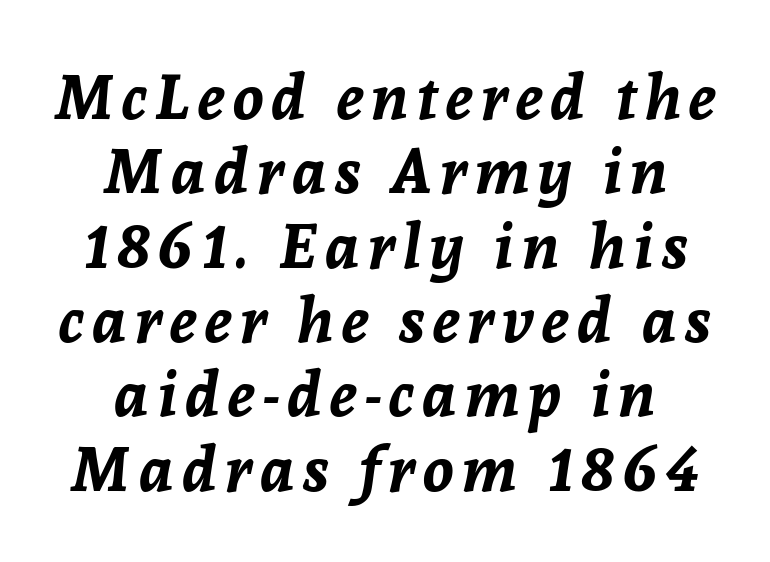
The image shows 63 px bold type, italic (leaning right); set line spacing 1.18x, not underlined; low stroke contrast and a medium x-height.
